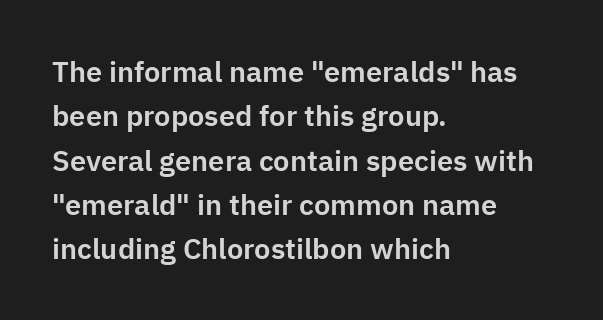
Q: Is the text italic (slanted)? A: No, it is upright.
Q: Is the typeface a serif or a sans-serif typeface? A: Sans-serif.
Q: Is the text underlined? A: No.
Q: How is the paragraph aligned? A: Left-aligned.
Q: Is the spacing between letters normal or unusually wide? A: Normal.
Q: Is the spacing between lines tight, normal or loose? A: Normal.
Q: Width (condensed, normal, or wide)? A: Normal.
Q: Stroke contrast? A: Low.
Q: x-height? A: Medium.
Q: Monospaced? A: No.
